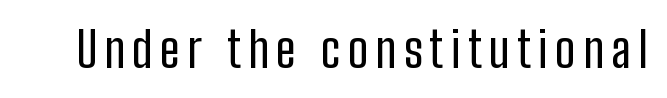
The image shows 49 px condensed sans-serif type, upright; set not underlined; low stroke contrast and a medium x-height.
